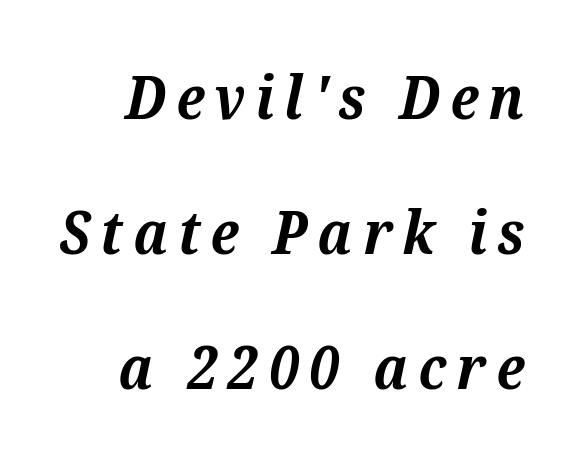
Any mark beneath the type? The region is blank. Check where the strokes stop: tiny serifs finish them off. Caption: bold face, heavy strokes. The passage shown leans; its letterforms are oblique. One glance says open: line gaps are wider than usual. Character widths vary here, with narrow letters taking less room than wide ones.
